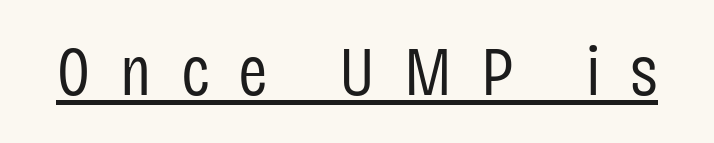
Q: Is the text bold? A: No.
Q: Is the text italic (slanted)? A: No, it is upright.
Q: Is the typeface a serif or a sans-serif typeface? A: Sans-serif.
Q: Is the text underlined? A: Yes.
Q: Is the spacing between letters normal or unusually wide? A: Unusually wide.
Q: Width (condensed, normal, or wide)? A: Condensed.
Q: Stroke contrast? A: Low.
Q: x-height? A: Large.
Q: Monospaced? A: No.
